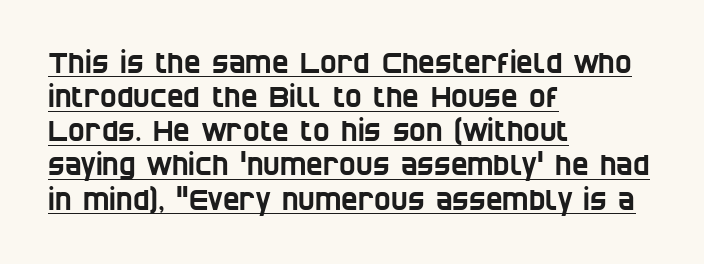
The image shows 28 px condensed sans-serif type; set left-aligned, line spacing 1.22x, normal letter spacing, underlined; low stroke contrast and a large x-height.
